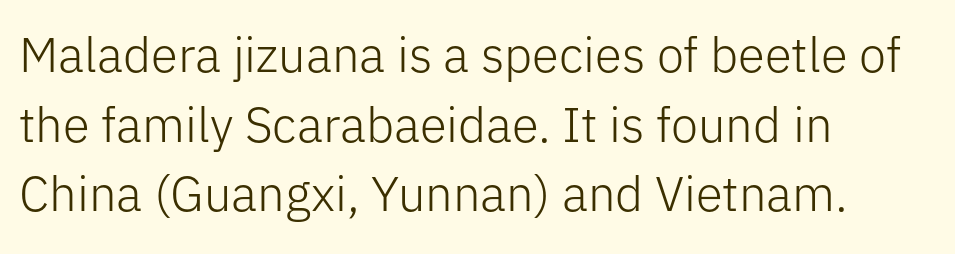
The image shows 49 px light sans-serif type, upright; set left-aligned, normal line spacing (1.42x), normal letter spacing, not underlined; low stroke contrast and a medium x-height.
